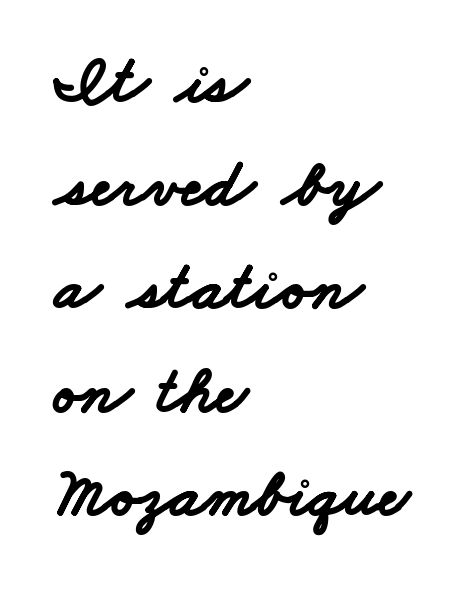
The image shows 67 px bold, wide sans-serif type; set left-aligned, normal line spacing (1.54x), normal letter spacing, not underlined; low stroke contrast and a small x-height.
